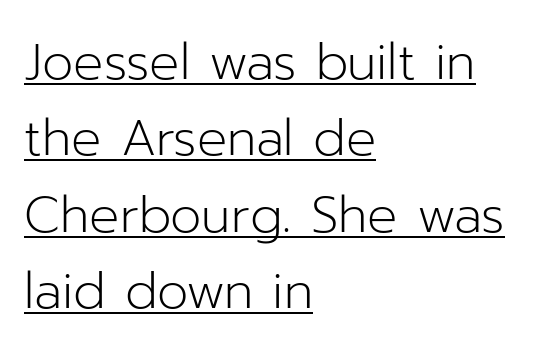
The typesetter chose a ragged-right arrangement here. The letters advance in unequal steps, a hallmark of proportional type. Somebody hit Ctrl+U on this one — the words are underlined. The font family rendered here belongs to the sans-serif group.
